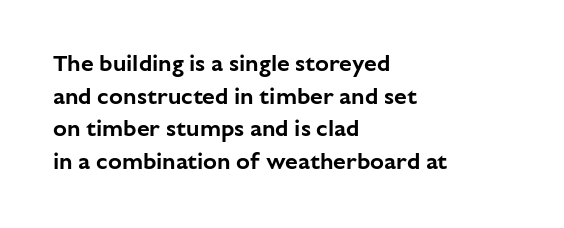
All the whitespace from short lines collects on the right. Standard letterfit; no display-style spreading of the glyphs. The area under the type is left untouched. Characters remain perfectly vertical along every line. If you measured baseline to baseline, you'd find a middling distance.
